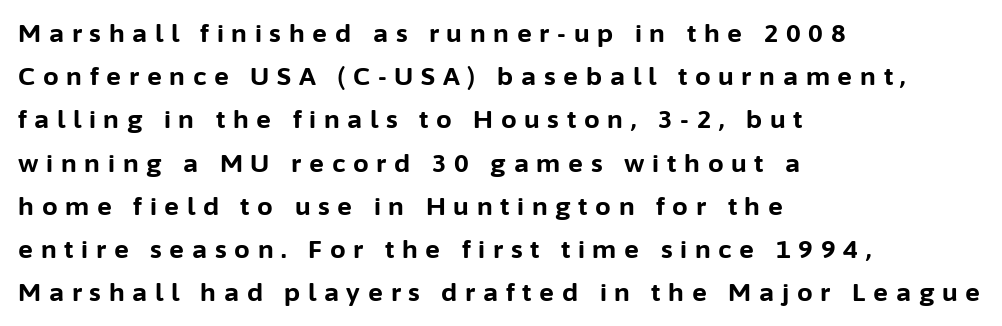
The lettering stays uniformly vertical, giving the passage a roman look. Look at the stroke-to-counter ratio: heavy, a bold. Descender tails drop into unmarked territory. This rendering uses left alignment, leaving the right contour irregular. The gaps between neighbouring characters are conspicuously large.
